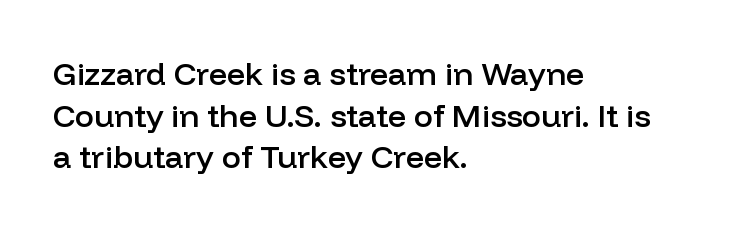
{"serif": "no", "italic": "no", "bold": "semi", "weight": "semibold", "width": "normal", "stroke_contrast": "low", "x_height": "medium", "monospaced": "no", "underline": "no", "align": "left", "line_spacing": "normal", "line_spacing_ratio": 1.3, "letter_spacing": "normal", "letter_spacing_em": 0.0, "glyph_px": 32}
